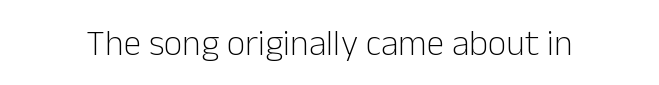
Each letter's strokes conclude bluntly, with no projecting serifs. Does the lettering tilt? It doesn't — this is upright. These lines are rendered in a variable-pitch font. The space directly below the letters is spotless.
